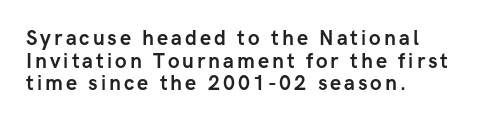
{"italic": "no", "bold": "yes", "underline": "no", "align": "left", "line_spacing": "tight", "line_spacing_ratio": 1.13, "glyph_px": 20}
